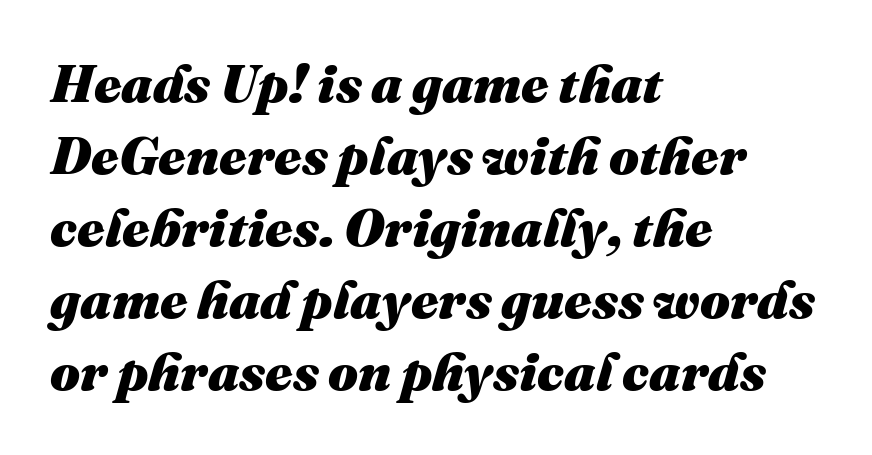
Q: Is the text bold? A: Yes.
Q: Is the text italic (slanted)? A: Yes, it leans right by about 16 degrees.
Q: Is the text underlined? A: No.
Q: How is the paragraph aligned? A: Left-aligned.
Q: Is the spacing between letters normal or unusually wide? A: Normal.
Q: Is the spacing between lines tight, normal or loose? A: Normal.
Q: Width (condensed, normal, or wide)? A: Normal.
Q: Stroke contrast? A: Medium.
Q: x-height? A: Medium.
Q: Monospaced? A: No.
